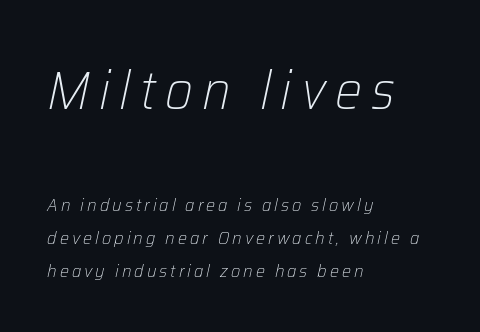
Do the characters align in a grid? No, the font is proportional. Descender tails drop into unmarked territory. Style check: oblique. Layout note: lines flush left. The composition opens big and finishes small. This is not heavy type; no bold has been used.
